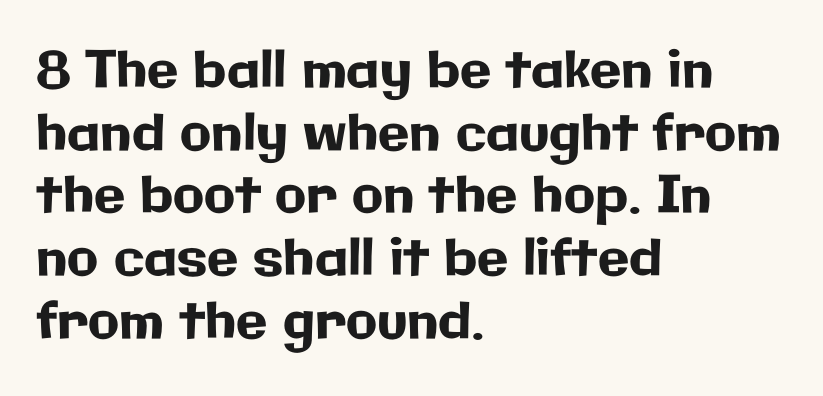
{"serif": "no", "italic": "no", "width": "normal", "stroke_contrast": "low", "x_height": "medium", "monospaced": "no", "underline": "no", "align": "left", "line_spacing_ratio": 1.23, "letter_spacing": "normal", "letter_spacing_em": 0.0, "glyph_px": 51}
